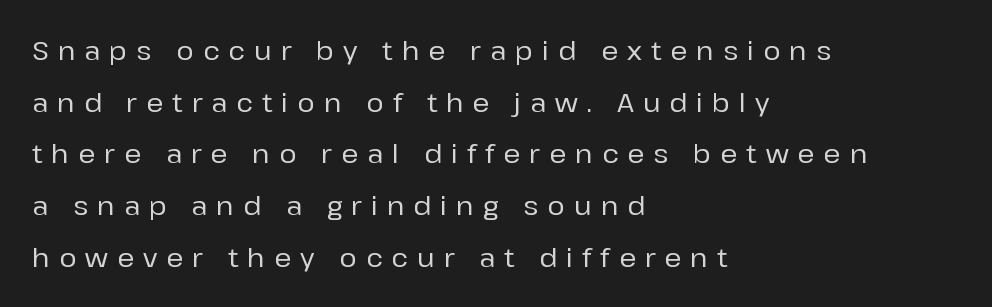
Q: Is the text italic (slanted)? A: No, it is upright.
Q: Is the text underlined? A: No.
Q: How is the paragraph aligned? A: Left-aligned.
Q: Is the spacing between letters normal or unusually wide? A: Unusually wide.
Q: Is the spacing between lines tight, normal or loose? A: Loose.
